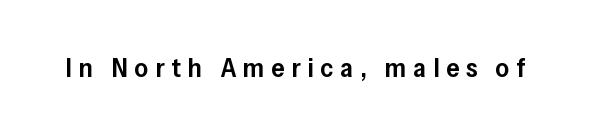
Lines of text with bare space underneath. These lines carry some extra weight — a demibold, not a full bold. Look at the tracking — it's clearly loosened, letters drifting apart. Italic: no, the glyphs are upright roman.
